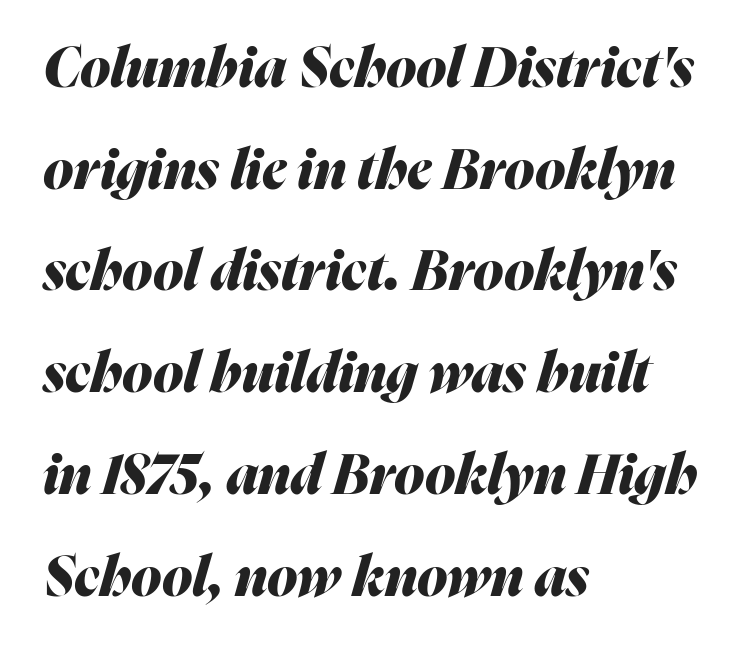
{"italic": "yes", "lean": "right", "slant_degrees": 16, "bold": "yes", "weight": "heavy", "width": "normal", "stroke_contrast": "medium", "x_height": "medium", "monospaced": "no", "underline": "no", "align": "left", "line_spacing_ratio": 1.85, "letter_spacing": "normal", "letter_spacing_em": 0.0, "glyph_px": 55}
